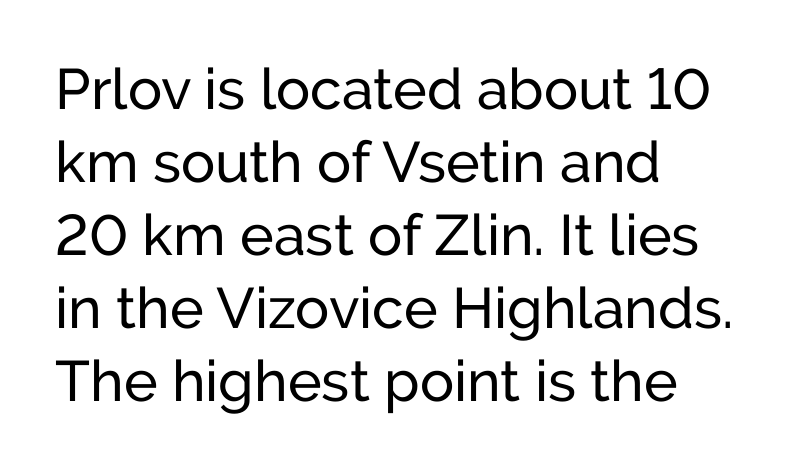
Spacing verdict: proportional, widths tailored to each character. Words appear dense and cohesive because spacing is normal. Nothing sits at the stroke ends, so this counts as sans-serif. The lines are quadded left. Just letters on the line, the space beneath them empty. How would I describe the line gaps? Plain and ordinary.
